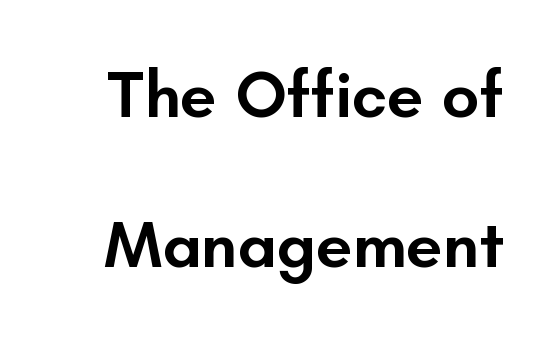
Honestly, the rows look like they've been pulled way apart. The specimen reads as upright at a glance. In terms of letterform style, serifs are entirely absent. Proportional: the letters do not fall into vertical columns. The gap between lines stays unmarked. The letters are semibold — heavier than regular but short of a full bold.
